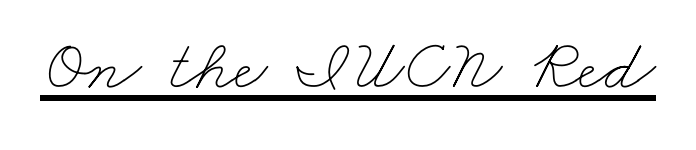
{"bold": "no", "weight": "thin", "width": "wide", "stroke_contrast": "low", "x_height": "small", "monospaced": "no", "underline": "yes", "letter_spacing": "normal", "letter_spacing_em": 0.0, "glyph_px": 73}
